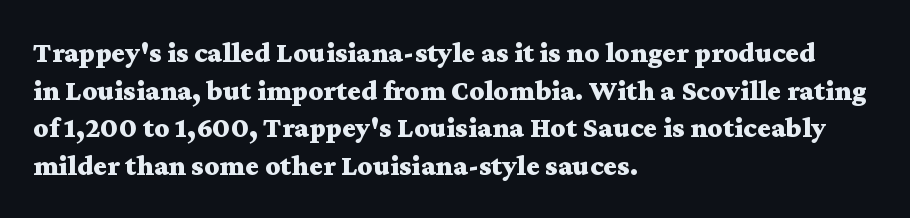
{"serif": "yes", "italic": "no", "bold": "yes", "weight": "bold", "width": "wide", "stroke_contrast": "medium", "x_height": "medium", "monospaced": "no", "underline": "no", "align": "left", "line_spacing": "normal", "line_spacing_ratio": 1.3, "letter_spacing": "normal", "letter_spacing_em": 0.0, "glyph_px": 29}
